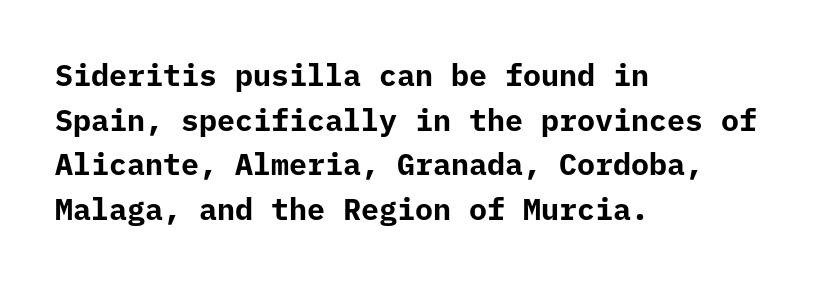
Q: Is the text bold? A: Yes.
Q: Is the text italic (slanted)? A: No, it is upright.
Q: Is the typeface a serif or a sans-serif typeface? A: Sans-serif.
Q: Is the text underlined? A: No.
Q: How is the paragraph aligned? A: Left-aligned.
Q: Is the spacing between letters normal or unusually wide? A: Normal.
Q: Is the spacing between lines tight, normal or loose? A: Normal.
Q: Width (condensed, normal, or wide)? A: Normal.
Q: Stroke contrast? A: Low.
Q: x-height? A: Medium.
Q: Monospaced? A: Yes.
